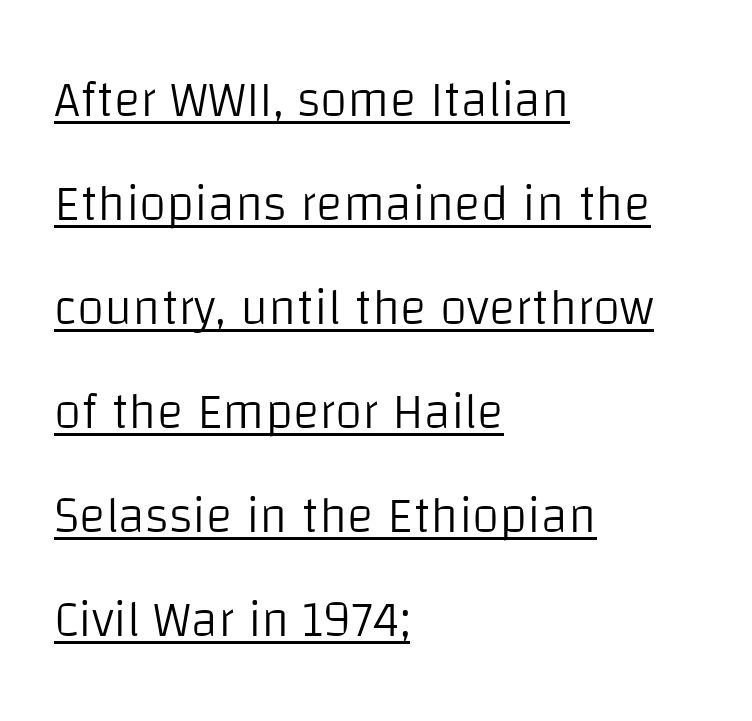
Q: Is the text bold? A: No.
Q: Is the text italic (slanted)? A: No, it is upright.
Q: Is the typeface a serif or a sans-serif typeface? A: Sans-serif.
Q: Is the text underlined? A: Yes.
Q: How is the paragraph aligned? A: Left-aligned.
Q: Is the spacing between letters normal or unusually wide? A: Normal.
Q: Is the spacing between lines tight, normal or loose? A: Loose.
Q: Width (condensed, normal, or wide)? A: Normal.
Q: Stroke contrast? A: Low.
Q: x-height? A: Large.
Q: Monospaced? A: No.
